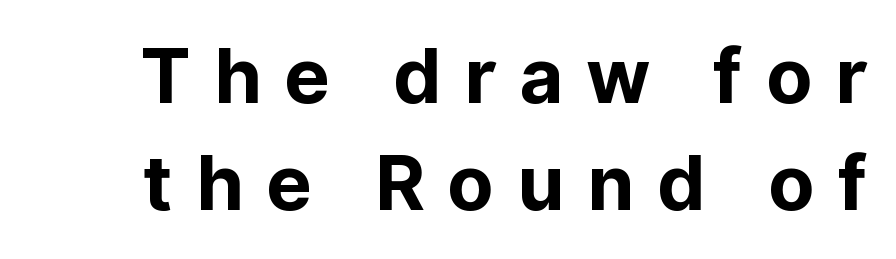
Q: Is the text bold? A: Yes.
Q: Is the text italic (slanted)? A: No, it is upright.
Q: Is the typeface a serif or a sans-serif typeface? A: Sans-serif.
Q: Is the text underlined? A: No.
Q: Is the spacing between letters normal or unusually wide? A: Unusually wide.
Q: Is the spacing between lines tight, normal or loose? A: Normal.
Q: Width (condensed, normal, or wide)? A: Normal.
Q: Stroke contrast? A: Low.
Q: x-height? A: Medium.
Q: Monospaced? A: No.
